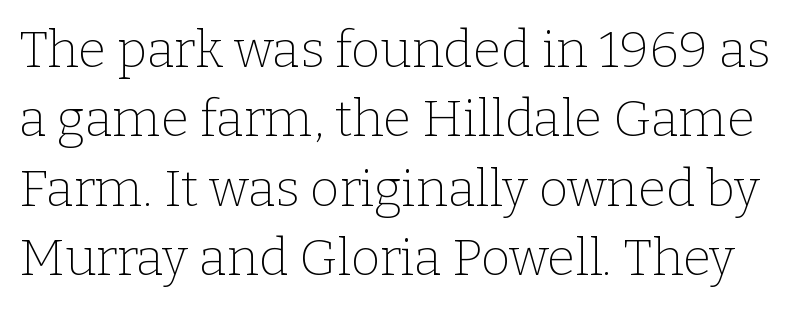
Q: Is the text bold? A: No.
Q: Is the text italic (slanted)? A: No, it is upright.
Q: Is the typeface a serif or a sans-serif typeface? A: Serif.
Q: Is the text underlined? A: No.
Q: Is the spacing between letters normal or unusually wide? A: Normal.
Q: Is the spacing between lines tight, normal or loose? A: Normal.
Q: Width (condensed, normal, or wide)? A: Normal.
Q: Stroke contrast? A: Low.
Q: x-height? A: Medium.
Q: Monospaced? A: No.
